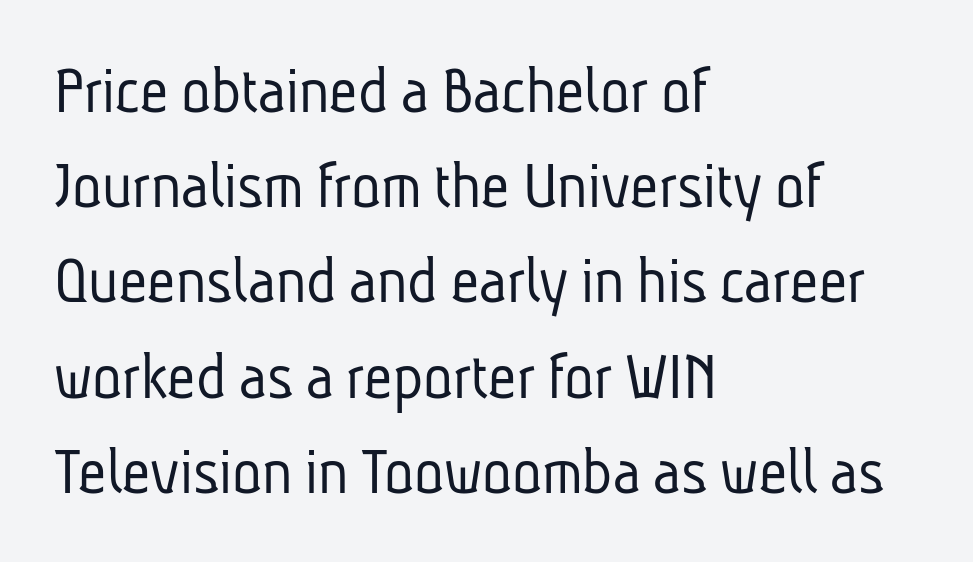
The lines sit at an ordinary, default distance from one another. Spacing verdict: proportional, widths tailored to each character. A typesetter would call this zero additional tracking. Lines of text with bare space underneath. Where is the straight margin? On the left.
